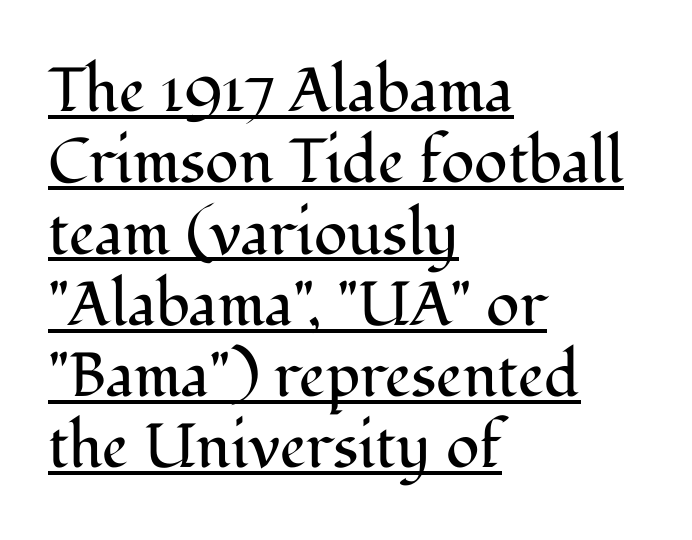
The image shows 62 px regular-weight serif type, upright; set left-aligned, tight line spacing (1.15x), normal letter spacing, underlined; medium stroke contrast and a medium x-height.
